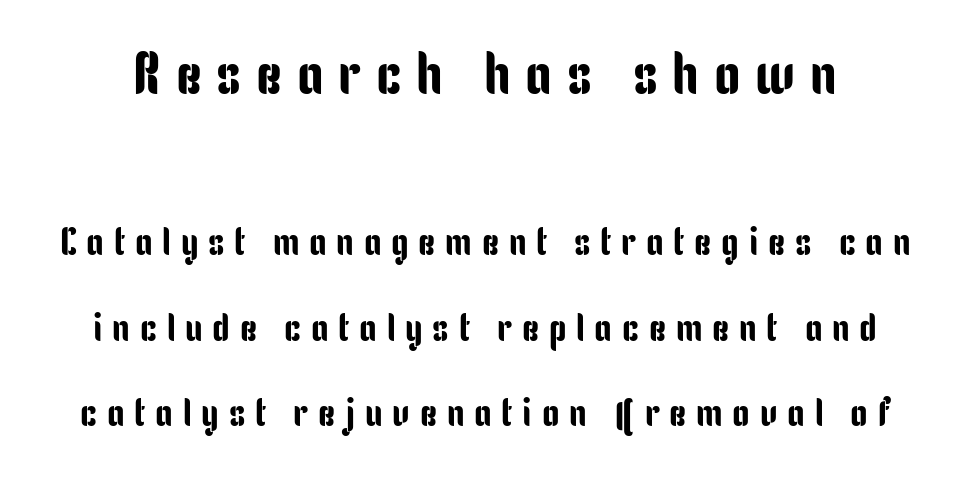
Bigger letters appear in the top chunk; the bottom chunk is reduced. The specimen omits any rule beneath the text block's lines. The passage shown stacks its lines with a broad gap. The passage shown has open, widely tracked lettering throughout.
